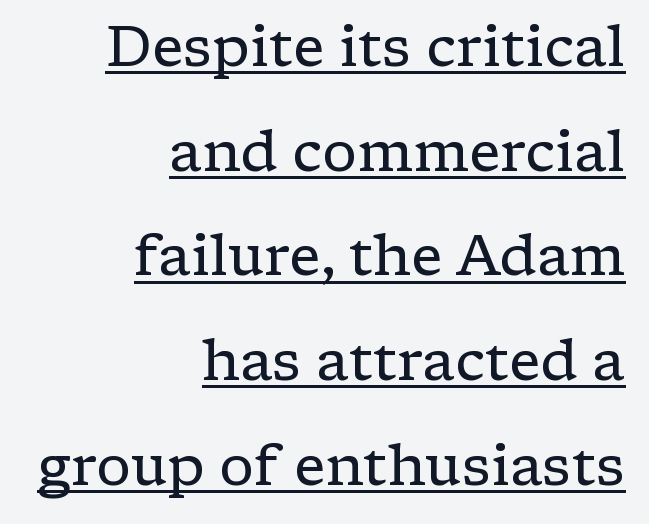
Q: Is the text bold? A: No.
Q: Is the text italic (slanted)? A: No, it is upright.
Q: Is the typeface a serif or a sans-serif typeface? A: Serif.
Q: Is the text underlined? A: Yes.
Q: How is the paragraph aligned? A: Right-aligned.
Q: Is the spacing between letters normal or unusually wide? A: Normal.
Q: Width (condensed, normal, or wide)? A: Wide.
Q: Stroke contrast? A: Low.
Q: x-height? A: Medium.
Q: Monospaced? A: No.
